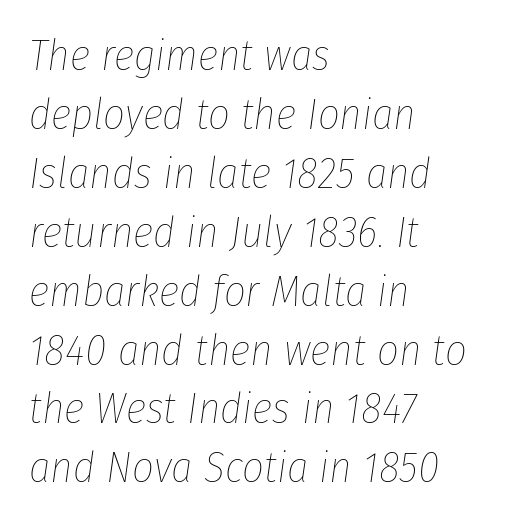
Observe the ordinary spacing: letters are neighbours, not strangers. Do the characters align in a grid? No, the font is proportional. Casual observation: everything's shoved over to the left. In terms of leading, this rendering sits right in the middle. When letters slant like this, we call the style italic.
